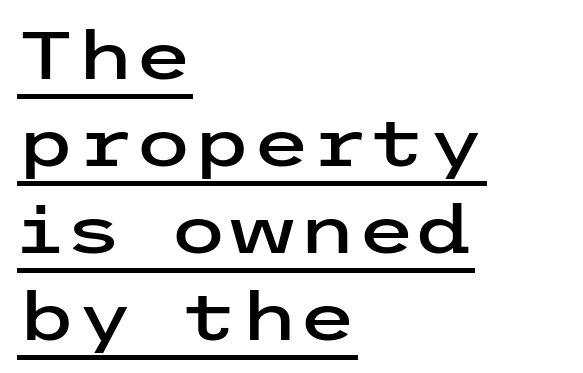
Q: Is the text italic (slanted)? A: No, it is upright.
Q: Is the typeface a serif or a sans-serif typeface? A: Sans-serif.
Q: Is the text underlined? A: Yes.
Q: How is the paragraph aligned? A: Left-aligned.
Q: Is the spacing between letters normal or unusually wide? A: Normal.
Q: Is the spacing between lines tight, normal or loose? A: Normal.
Q: Width (condensed, normal, or wide)? A: Wide.
Q: Stroke contrast? A: Low.
Q: x-height? A: Medium.
